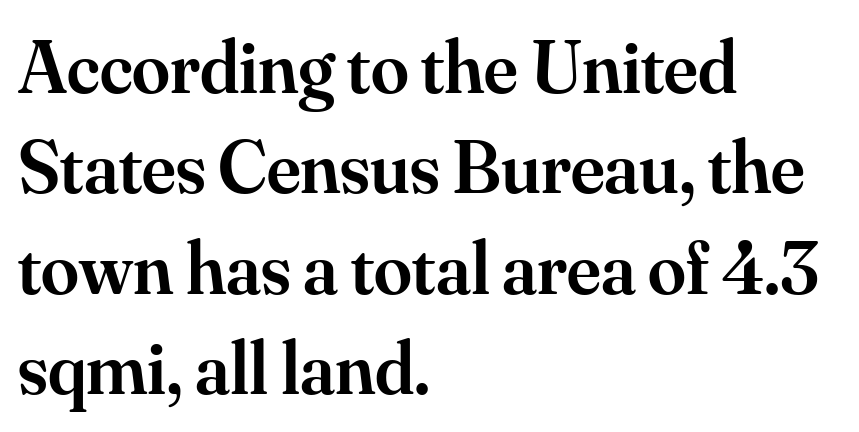
The image shows 76 px semibold serif type, upright; set left-aligned, normal line spacing (1.32x), normal letter spacing, not underlined; medium stroke contrast and a small x-height.
